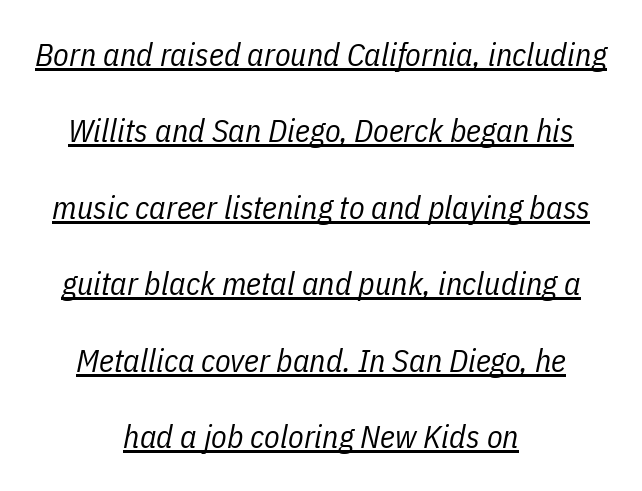
Q: Is the text bold? A: No.
Q: Is the text italic (slanted)? A: Yes, it leans right by about 11 degrees.
Q: Is the text underlined? A: Yes.
Q: How is the paragraph aligned? A: Centered.
Q: Is the spacing between letters normal or unusually wide? A: Normal.
Q: Is the spacing between lines tight, normal or loose? A: Loose.
Q: Width (condensed, normal, or wide)? A: Condensed.
Q: Stroke contrast? A: Low.
Q: x-height? A: Medium.
Q: Monospaced? A: No.
